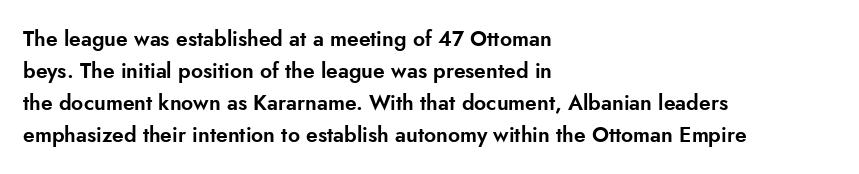
Q: Is the text italic (slanted)? A: No, it is upright.
Q: Is the text underlined? A: No.
Q: How is the paragraph aligned? A: Left-aligned.
Q: Is the spacing between letters normal or unusually wide? A: Normal.
Q: Is the spacing between lines tight, normal or loose? A: Normal.
